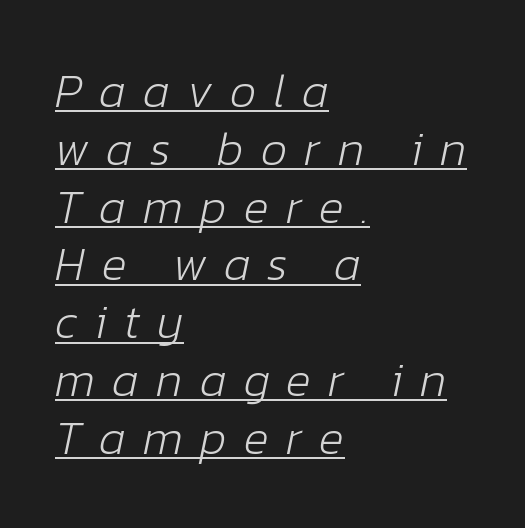
Q: Is the text bold? A: No.
Q: Is the text italic (slanted)? A: Yes, it leans right by about 12 degrees.
Q: Is the text underlined? A: Yes.
Q: How is the paragraph aligned? A: Left-aligned.
Q: Is the spacing between letters normal or unusually wide? A: Unusually wide.
Q: Width (condensed, normal, or wide)? A: Normal.
Q: Stroke contrast? A: Low.
Q: x-height? A: Medium.
Q: Monospaced? A: No.
